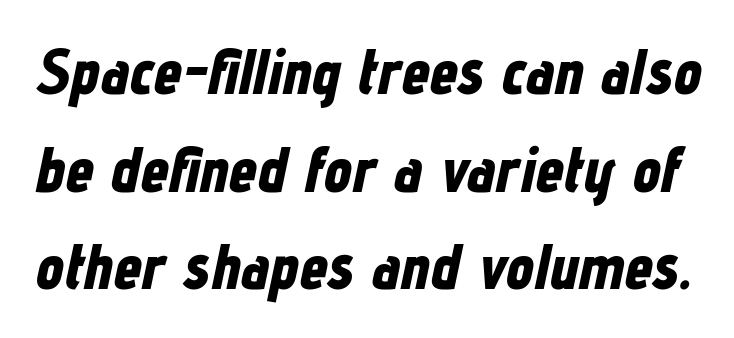
The lines sit at an ordinary, default distance from one another. Caption: standard tracking, unaltered. Stroke thickness is high; the sample reads as a true bold. Rendered with sloped, italic letterforms. You could not count columns in this text — the font is proportionally spaced. The words here are not underlined.
